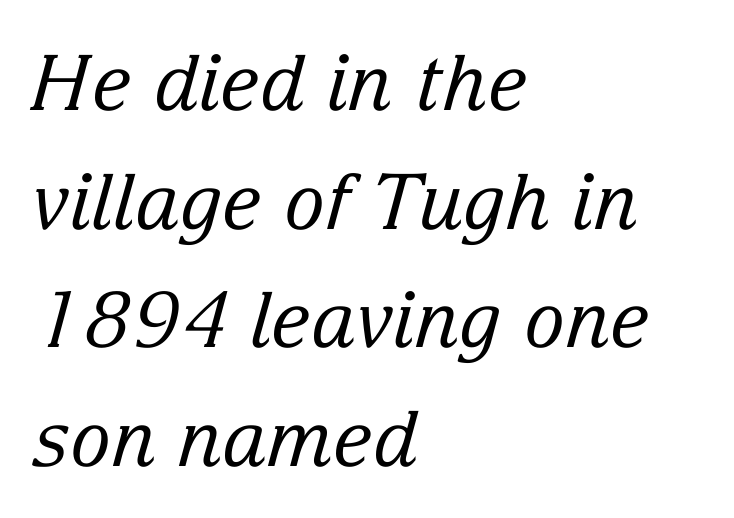
Q: Is the text bold? A: No.
Q: Is the text italic (slanted)? A: Yes, it leans right by about 15 degrees.
Q: Is the typeface a serif or a sans-serif typeface? A: Serif.
Q: Is the text underlined? A: No.
Q: How is the paragraph aligned? A: Left-aligned.
Q: Is the spacing between letters normal or unusually wide? A: Normal.
Q: Is the spacing between lines tight, normal or loose? A: Normal.
Q: Width (condensed, normal, or wide)? A: Normal.
Q: Stroke contrast? A: Low.
Q: x-height? A: Medium.
Q: Monospaced? A: No.
